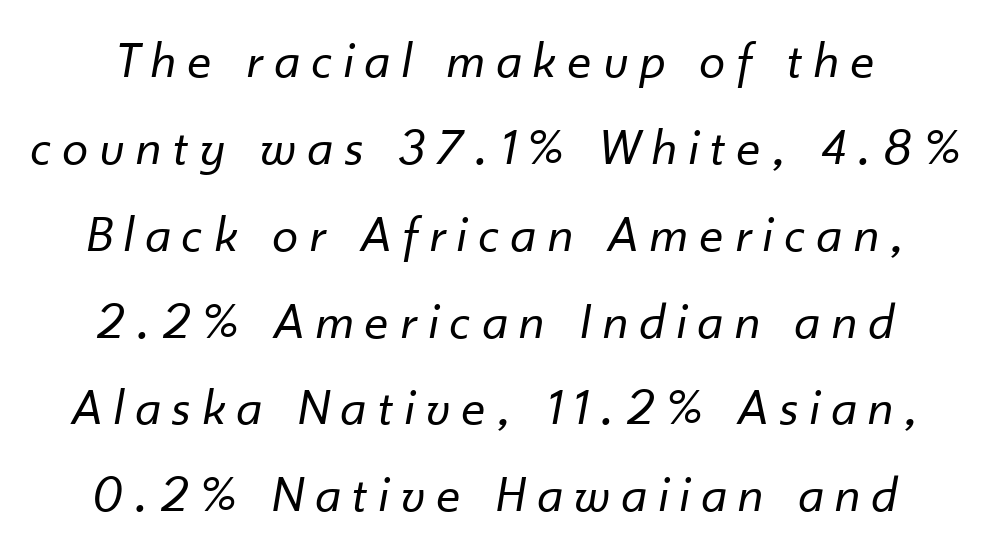
Q: Is the text bold? A: No.
Q: Is the text italic (slanted)? A: Yes, it leans right by about 10 degrees.
Q: Is the text underlined? A: No.
Q: Is the spacing between letters normal or unusually wide? A: Unusually wide.
Q: Is the spacing between lines tight, normal or loose? A: Normal.
Q: Width (condensed, normal, or wide)? A: Normal.
Q: Stroke contrast? A: Low.
Q: x-height? A: Small.
Q: Monospaced? A: No.
